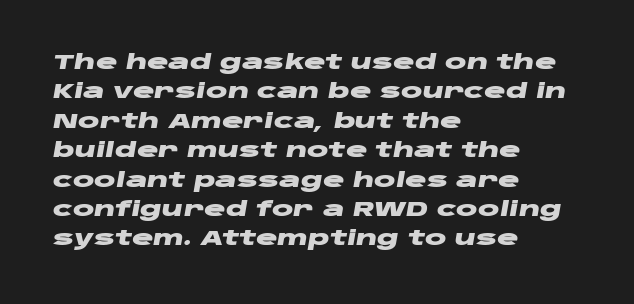
{"italic": "yes", "lean": "right", "slant_degrees": 10, "bold": "yes", "underline": "no", "align": "left", "line_spacing": "normal", "line_spacing_ratio": 1.47, "letter_spacing": "normal", "letter_spacing_em": 0.0, "glyph_px": 20}
